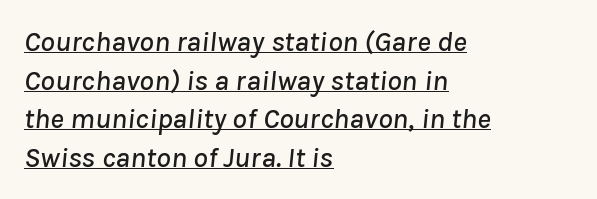
The image shows 29 px text type, italic (leaning right); set left-aligned, normal line spacing (1.33x), normal letter spacing, underlined; low stroke contrast and a medium x-height.
